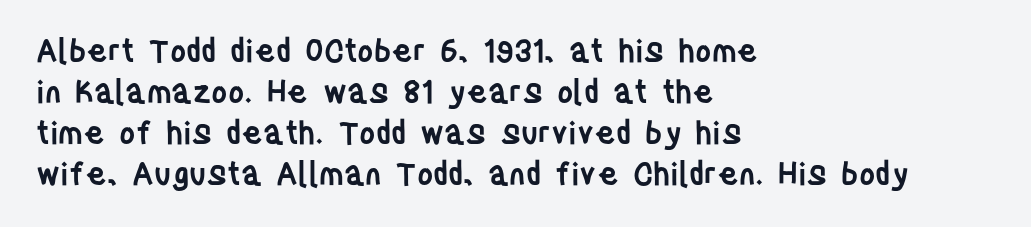
{"serif": "no", "italic": "no", "bold": "semi", "weight": "semibold", "width": "condensed", "stroke_contrast": "low", "x_height": "large", "monospaced": "no", "underline": "no", "align": "left", "line_spacing": "normal", "line_spacing_ratio": 1.32, "letter_spacing": "normal", "letter_spacing_em": 0.0, "glyph_px": 31}
